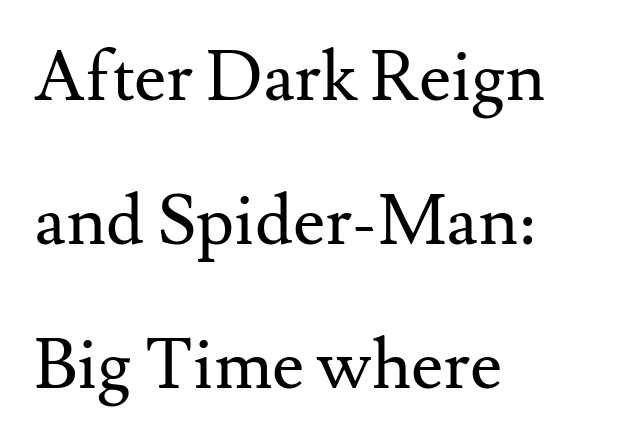
The image shows 70 px regular-weight serif type, upright; set left-aligned, loose line spacing (2.06x), normal letter spacing, not underlined; medium stroke contrast and a small x-height.
